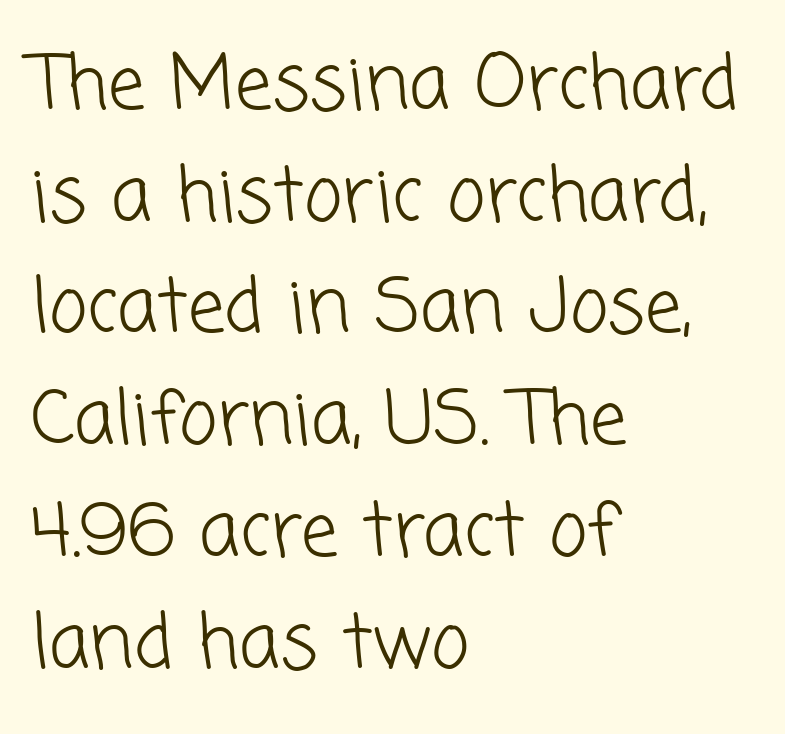
Visually the block forms a straight wall on the left and a jagged coastline on the right. In terms of letterspacing, this is plain default setting. The text was rendered using a sans face with plain stroke endings. Weight: not bold — regular or lighter.
